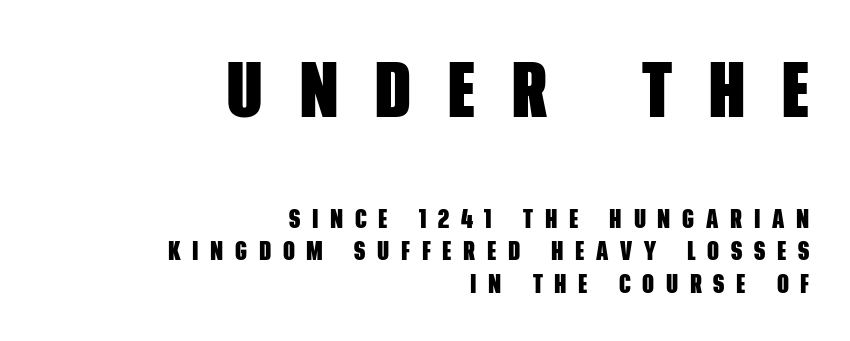
The image shows 79 px heavy, condensed sans-serif type; set right-aligned, normal line spacing (1.25x), unusually wide letter spacing (+0.45 em), not underlined; the first (top) block is 3.04x larger; low stroke contrast and a large x-height.
